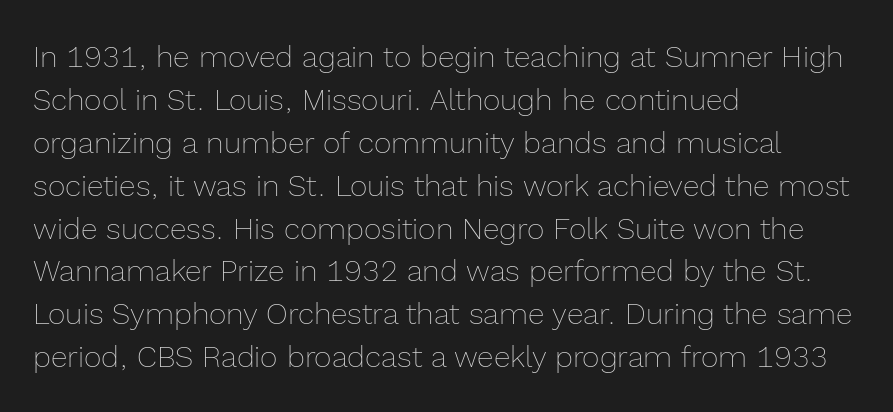
No heavy texture on the line: the type isn't bold. Rows of type keep a routine distance in the vertical direction. Proportional: the letters do not fall into vertical columns. The lettering holds an erect, upright posture throughout.
